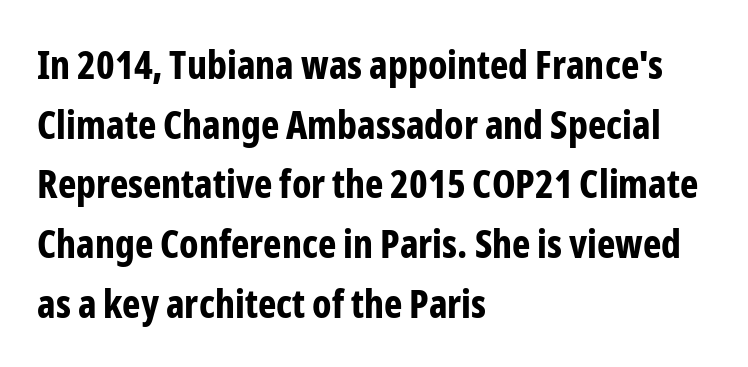
Q: Is the text bold? A: Yes.
Q: Is the text italic (slanted)? A: No, it is upright.
Q: Is the typeface a serif or a sans-serif typeface? A: Sans-serif.
Q: Is the text underlined? A: No.
Q: How is the paragraph aligned? A: Left-aligned.
Q: Is the spacing between letters normal or unusually wide? A: Normal.
Q: Is the spacing between lines tight, normal or loose? A: Normal.
Q: Width (condensed, normal, or wide)? A: Condensed.
Q: Stroke contrast? A: Low.
Q: x-height? A: Medium.
Q: Monospaced? A: No.
